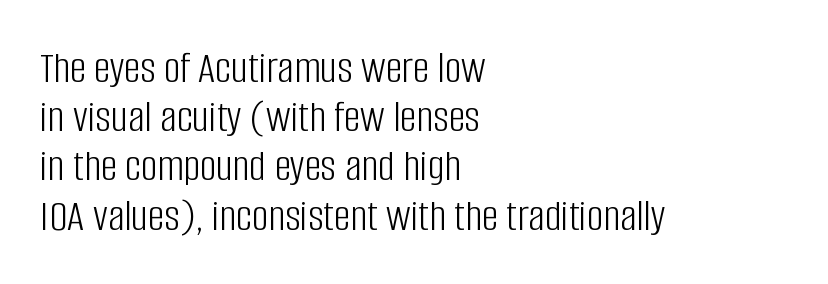
Q: Is the text bold? A: No.
Q: Is the text italic (slanted)? A: No, it is upright.
Q: Is the typeface a serif or a sans-serif typeface? A: Sans-serif.
Q: Is the text underlined? A: No.
Q: How is the paragraph aligned? A: Left-aligned.
Q: Is the spacing between letters normal or unusually wide? A: Normal.
Q: Is the spacing between lines tight, normal or loose? A: Tight.
Q: Width (condensed, normal, or wide)? A: Condensed.
Q: Stroke contrast? A: Low.
Q: x-height? A: Large.
Q: Monospaced? A: No.
